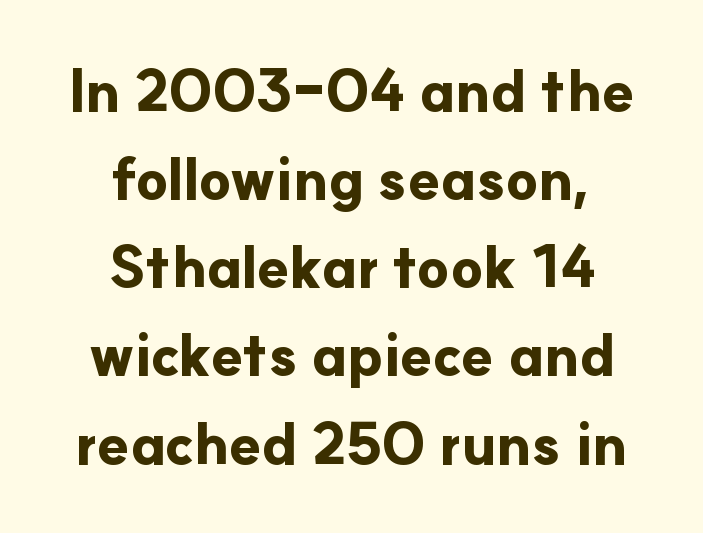
Q: Is the text bold? A: Yes.
Q: Is the text italic (slanted)? A: No, it is upright.
Q: Is the typeface a serif or a sans-serif typeface? A: Sans-serif.
Q: Is the text underlined? A: No.
Q: How is the paragraph aligned? A: Centered.
Q: Is the spacing between letters normal or unusually wide? A: Normal.
Q: Is the spacing between lines tight, normal or loose? A: Normal.
Q: Width (condensed, normal, or wide)? A: Normal.
Q: Stroke contrast? A: Low.
Q: x-height? A: Small.
Q: Monospaced? A: No.
